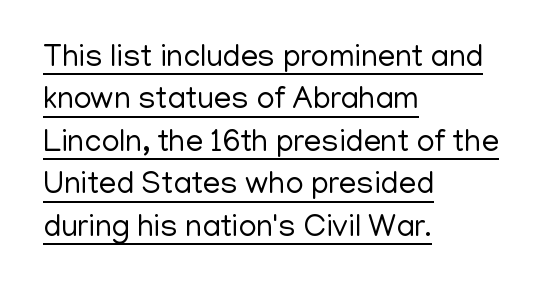
This is the regular roman posture of the typeface. What decoration does the sample have? An underline. Heaviness? Minimal to ordinary, like unemphasized prose. These lines are composed in type without serifs. How would I describe the line gaps? Plain and ordinary. The passage shown has conventional tracking throughout.
